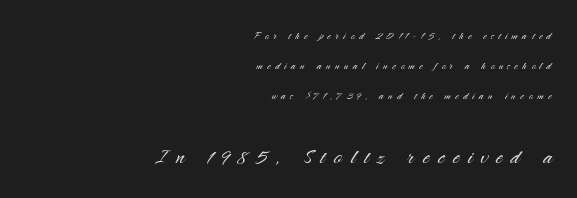
The image shows 27 px text type; set right-aligned, loose line spacing (2.15x), unusually wide letter spacing (+0.32 em), not underlined; the second (bottom) block is 1.93x larger.
